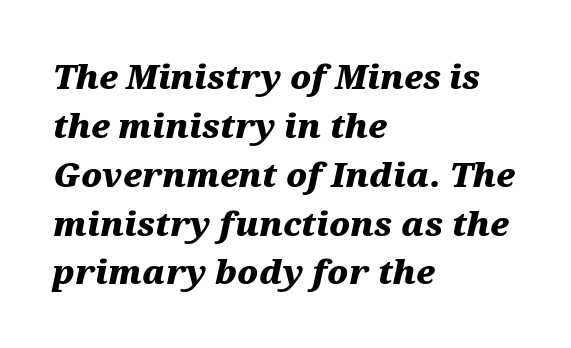
The image shows 33 px heavy, wide type, italic (leaning right); set left-aligned, normal line spacing (1.48x), normal letter spacing, not underlined; medium stroke contrast and a medium x-height.
